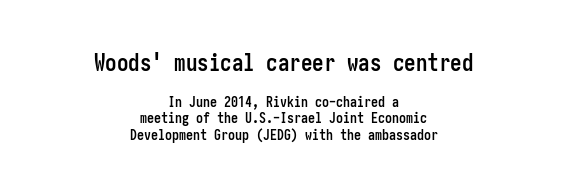
The image shows 23 px bold type, upright; set centered, line spacing 1.16x, normal letter spacing, not underlined; the first (top) block is 1.64x larger.
